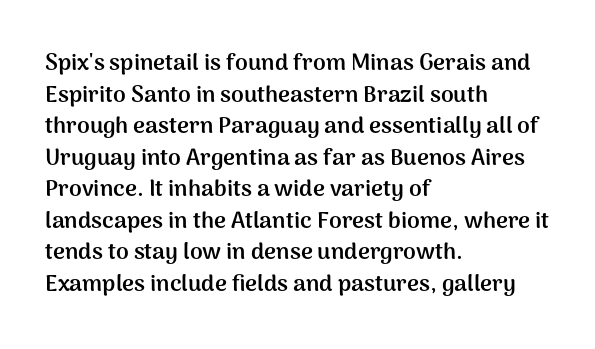
One glance says typical: line gaps are just what's usual. The letters stand upright; this is a roman face. These lines stack with their left ends in a neat column. Bold? Absolutely — the strokes are thick and heavy.
